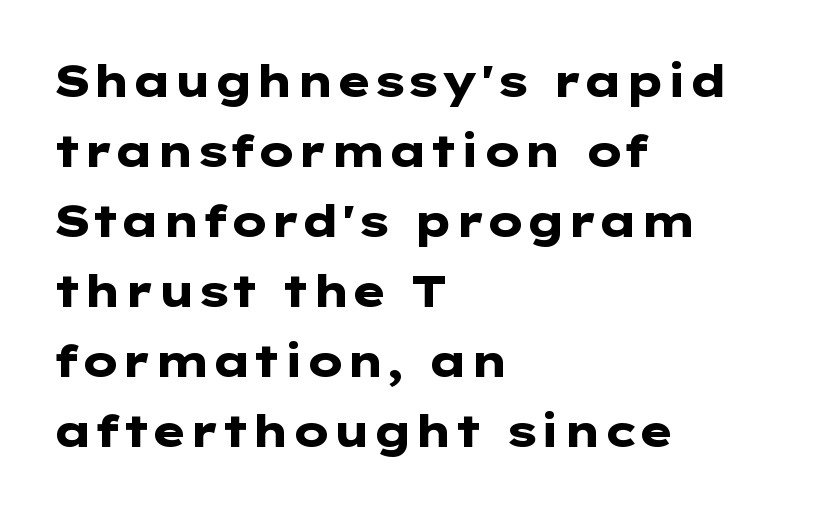
Notice how thick the strokes are: this is what a full bold looks like. In terms of letterform style, serifs are entirely absent. You can tell it's not italic because the verticals are truly vertical. In CSS terms this would be text-align: left.
